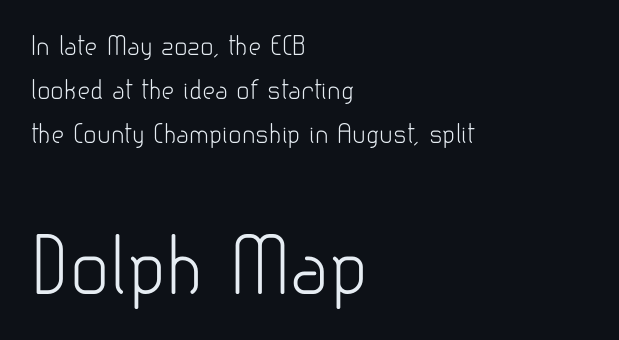
The image shows 75 px light sans-serif type, upright; set left-aligned, line spacing 1.77x, normal letter spacing, not underlined; the second (bottom) block is 3.0x larger; low stroke contrast and a small x-height.
